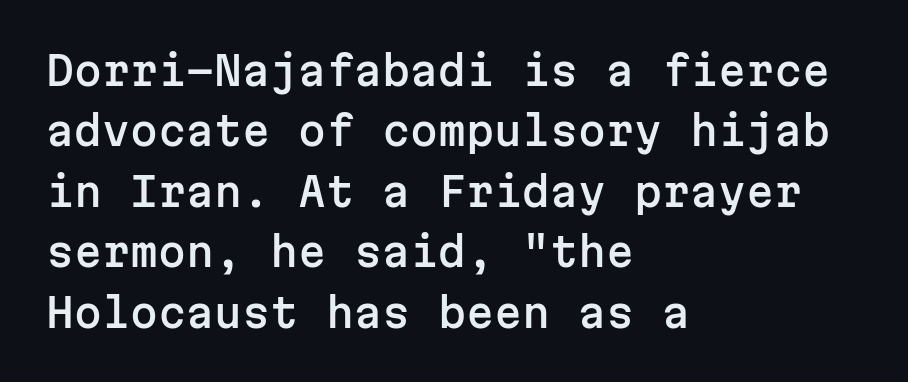
{"serif": "no", "italic": "no", "width": "normal", "stroke_contrast": "low", "x_height": "medium", "monospaced": "yes", "underline": "no", "align": "left", "line_spacing": "normal", "line_spacing_ratio": 1.51, "letter_spacing": "normal", "letter_spacing_em": 0.0, "glyph_px": 40}
